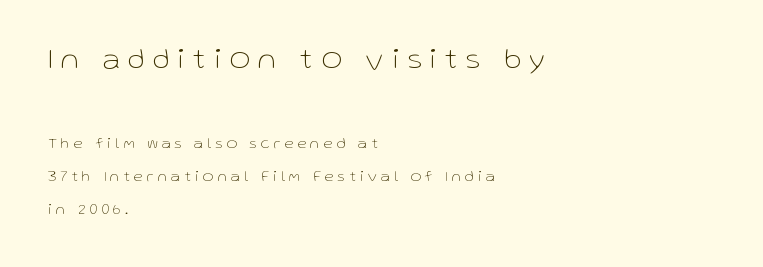
Q: Is the text bold? A: No.
Q: Is the text italic (slanted)? A: No, it is upright.
Q: Is the typeface a serif or a sans-serif typeface? A: Sans-serif.
Q: Is the text underlined? A: No.
Q: How is the paragraph aligned? A: Left-aligned.
Q: Is the spacing between letters normal or unusually wide? A: Unusually wide.
Q: Is the spacing between lines tight, normal or loose? A: Loose.
Q: Which block of text is set in a larger size, the first (top) or the second (bottom)? A: The first (top) one.
Q: Width (condensed, normal, or wide)? A: Normal.
Q: Stroke contrast? A: Low.
Q: x-height? A: Medium.
Q: Monospaced? A: No.
